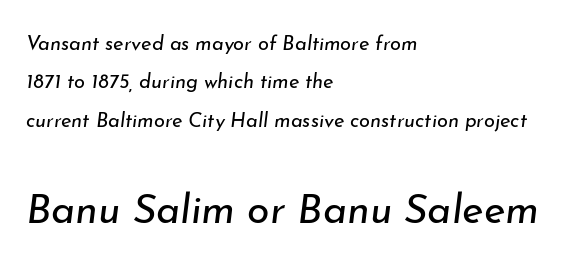
Q: Is the text bold? A: No.
Q: Is the text italic (slanted)? A: Yes, it leans right by about 7 degrees.
Q: Is the text underlined? A: No.
Q: How is the paragraph aligned? A: Left-aligned.
Q: Is the spacing between letters normal or unusually wide? A: Normal.
Q: Is the spacing between lines tight, normal or loose? A: Loose.
Q: Which block of text is set in a larger size, the first (top) or the second (bottom)? A: The second (bottom) one.
Q: Width (condensed, normal, or wide)? A: Normal.
Q: Stroke contrast? A: Low.
Q: x-height? A: Small.
Q: Monospaced? A: No.
